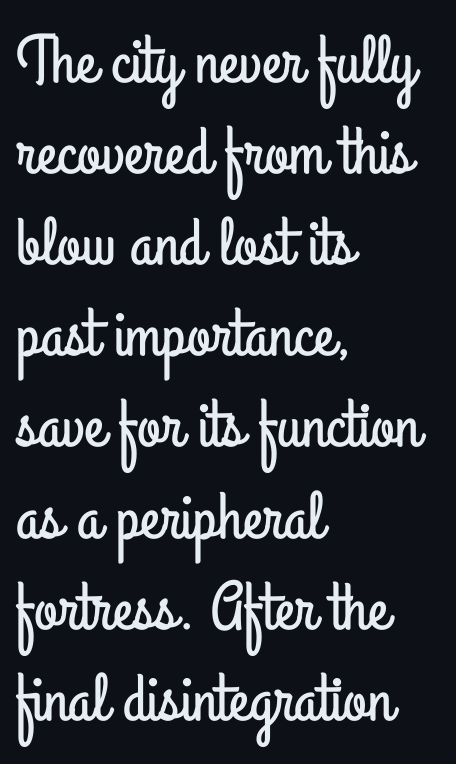
{"serif": "no", "italic": "no", "width": "condensed", "stroke_contrast": "low", "x_height": "small", "monospaced": "no", "underline": "no", "align": "left", "line_spacing": "normal", "line_spacing_ratio": 1.34, "letter_spacing": "normal", "letter_spacing_em": 0.0, "glyph_px": 68}
